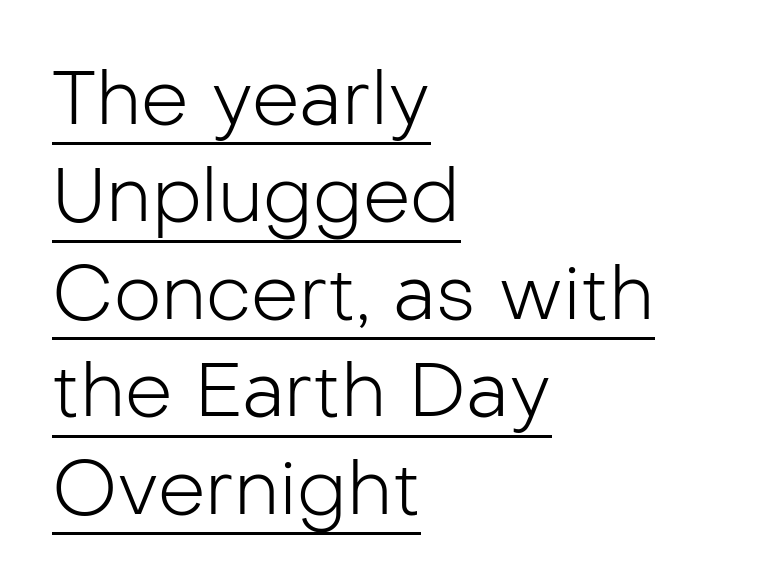
The image shows 75 px light sans-serif type, upright; set left-aligned, normal line spacing (1.3x), normal letter spacing, underlined; low stroke contrast and a medium x-height.
